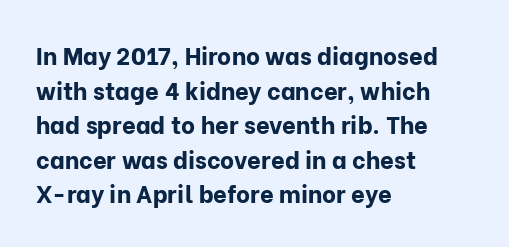
The image shows 24 px bold type, upright; set left-aligned, normal line spacing (1.44x), normal letter spacing, not underlined.
